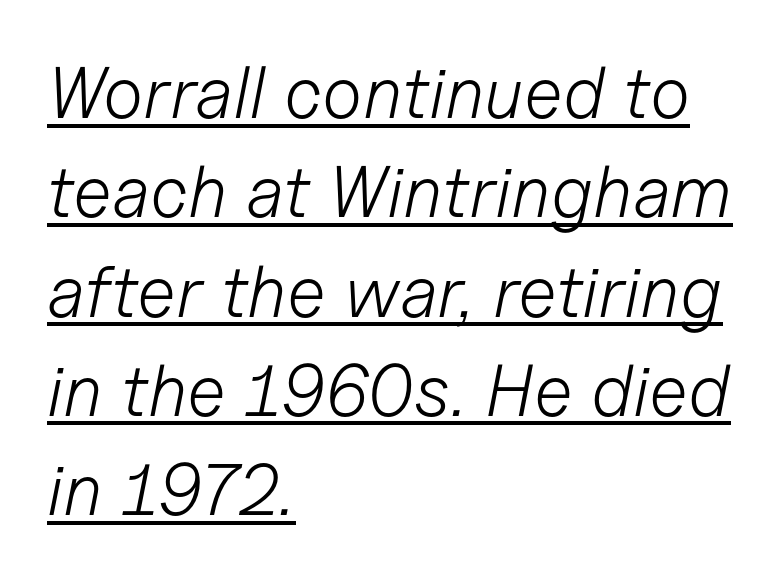
{"italic": "yes", "lean": "right", "slant_degrees": 11, "bold": "no", "weight": "light", "width": "normal", "stroke_contrast": "low", "x_height": "medium", "monospaced": "no", "underline": "yes", "align": "left", "line_spacing": "normal", "line_spacing_ratio": 1.36, "letter_spacing": "normal", "letter_spacing_em": 0.0, "glyph_px": 73}
